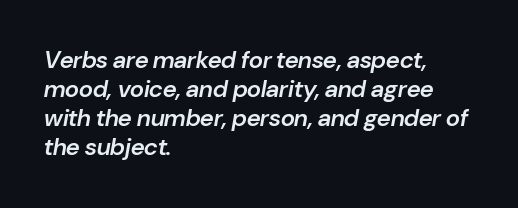
The image shows 24 px text type, italic (leaning right); set left-aligned, line spacing 1.21x, normal letter spacing, not underlined.
